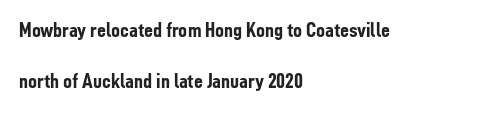
Q: Is the text bold? A: Yes.
Q: Is the text italic (slanted)? A: No, it is upright.
Q: Is the text underlined? A: No.
Q: How is the paragraph aligned? A: Left-aligned.
Q: Is the spacing between letters normal or unusually wide? A: Normal.
Q: Is the spacing between lines tight, normal or loose? A: Loose.
